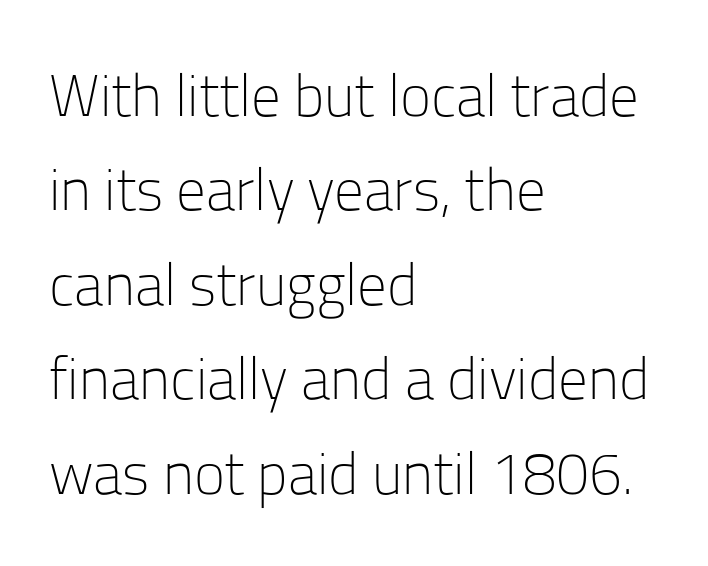
Q: Is the text bold? A: No.
Q: Is the text italic (slanted)? A: No, it is upright.
Q: Is the typeface a serif or a sans-serif typeface? A: Sans-serif.
Q: Is the text underlined? A: No.
Q: How is the paragraph aligned? A: Left-aligned.
Q: Is the spacing between letters normal or unusually wide? A: Normal.
Q: Is the spacing between lines tight, normal or loose? A: Normal.
Q: Width (condensed, normal, or wide)? A: Normal.
Q: Stroke contrast? A: Low.
Q: x-height? A: Medium.
Q: Monospaced? A: No.
